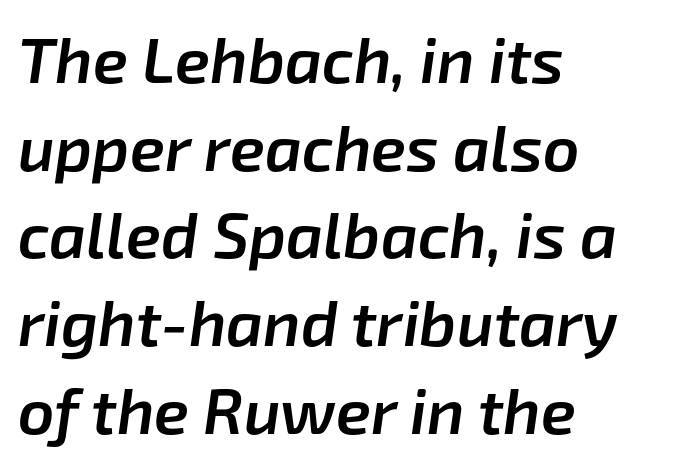
Think of a printed novel: that variable character pitch is what you see here. The gaps between neighbouring characters are ordinary and unremarkable. The space directly below the letters is spotless. These lines sit exactly where default settings would place them.
